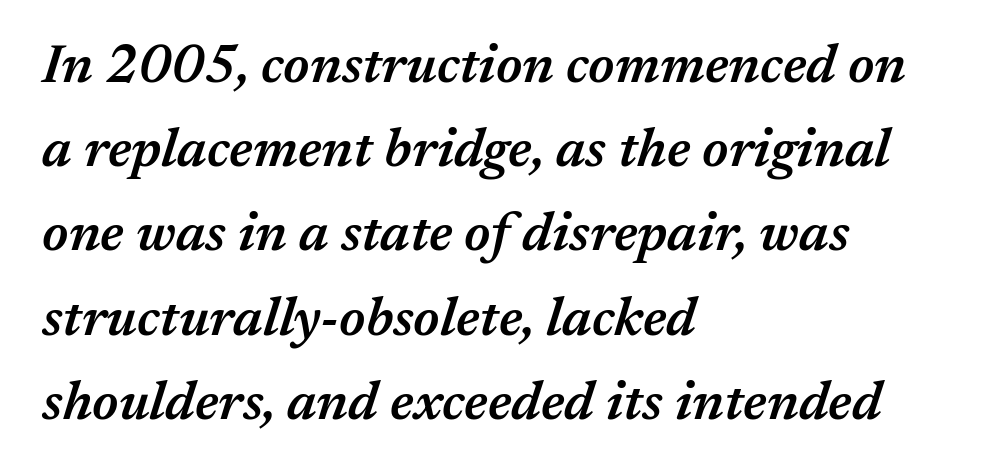
Q: Is the text bold? A: Semi-bold.
Q: Is the text italic (slanted)? A: Yes, it leans right by about 17 degrees.
Q: Is the text underlined? A: No.
Q: How is the paragraph aligned? A: Left-aligned.
Q: Is the spacing between letters normal or unusually wide? A: Normal.
Q: Is the spacing between lines tight, normal or loose? A: Normal.
Q: Width (condensed, normal, or wide)? A: Normal.
Q: Stroke contrast? A: Medium.
Q: x-height? A: Medium.
Q: Monospaced? A: No.
